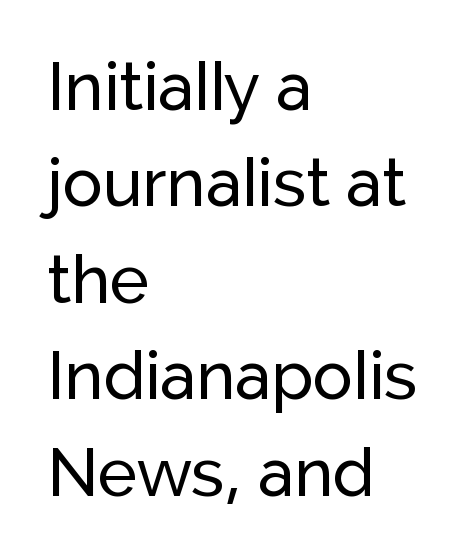
The image shows 67 px sans-serif type, upright; set left-aligned, normal line spacing (1.44x), normal letter spacing, not underlined; low stroke contrast and a medium x-height.
